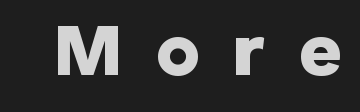
Q: Is the text bold? A: Yes.
Q: Is the text italic (slanted)? A: No, it is upright.
Q: Is the typeface a serif or a sans-serif typeface? A: Sans-serif.
Q: Is the text underlined? A: No.
Q: Is the spacing between letters normal or unusually wide? A: Unusually wide.
Q: Width (condensed, normal, or wide)? A: Normal.
Q: Stroke contrast? A: Low.
Q: x-height? A: Medium.
Q: Monospaced? A: No.
